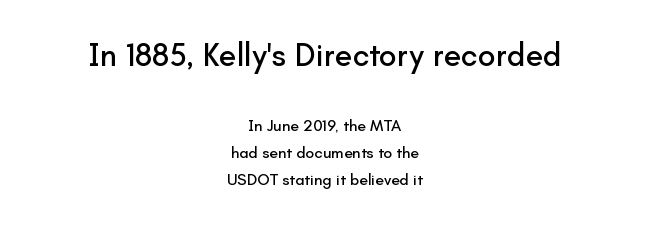
{"serif": "no", "italic": "no", "width": "normal", "stroke_contrast": "low", "x_height": "small", "monospaced": "no", "underline": "no", "align": "center", "line_spacing": "normal", "line_spacing_ratio": 1.69, "letter_spacing": "normal", "letter_spacing_em": 0.0, "larger_block": "first", "size_ratio": 2.0, "glyph_px": 32}
